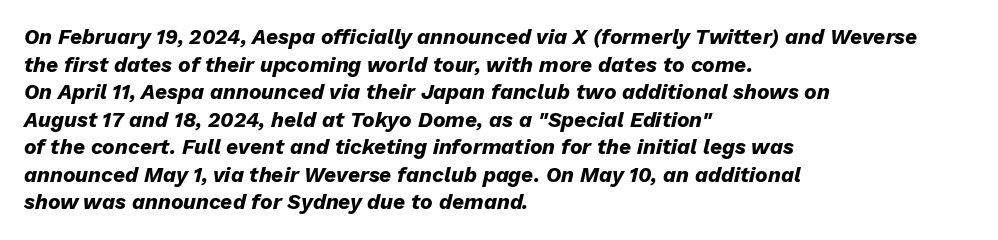
The image shows 21 px bold type, italic (leaning right); set left-aligned, normal line spacing (1.31x), normal letter spacing, not underlined.
